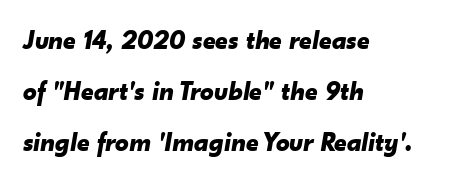
In terms of letterspacing, this is plain default setting. Every character sits at an angle, as italics do. Only glyphs here, with clear space below each row. Left-aligned paragraph, ragged on the right.
